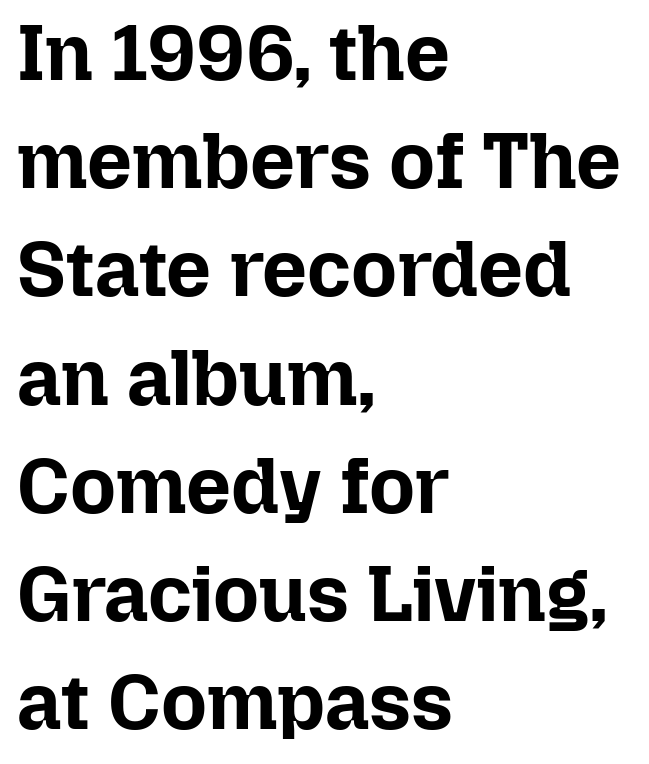
The font's upright variant was chosen for this text. Compared with typical paragraphs, the rows here are spaced about the same. Character widths vary here, with narrow letters taking less room than wide ones. These lines are set flush left with a ragged right edge.
